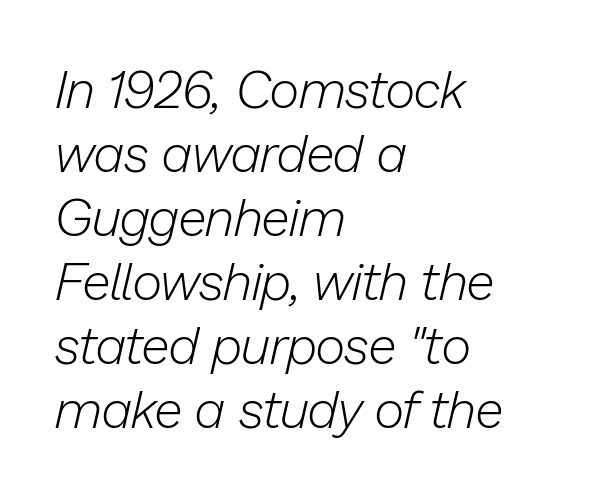
This sample uses plain, unmodified letter spacing. Varying glyph widths throughout — classic text-font behaviour. Does the lettering tilt? It does — this is italic. Has an underline been added? It has not. The typesetter chose a ragged-right arrangement here. Ink coverage per letter is moderate at most.
